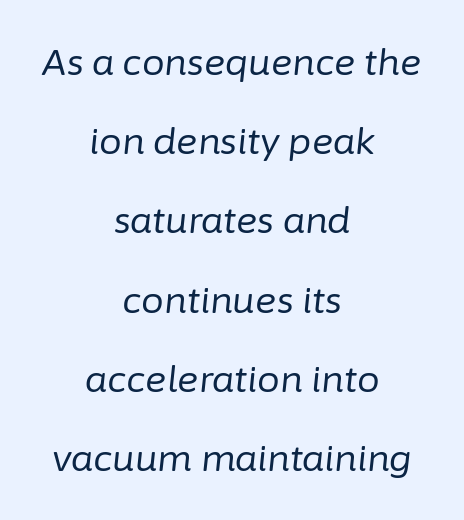
{"italic": "yes", "lean": "right", "slant_degrees": 6, "bold": "no", "weight": "regular", "width": "normal", "stroke_contrast": "low", "x_height": "medium", "monospaced": "no", "underline": "no", "align": "center", "line_spacing": "loose", "line_spacing_ratio": 2.2, "letter_spacing": "normal", "letter_spacing_em": 0.0, "glyph_px": 36}
